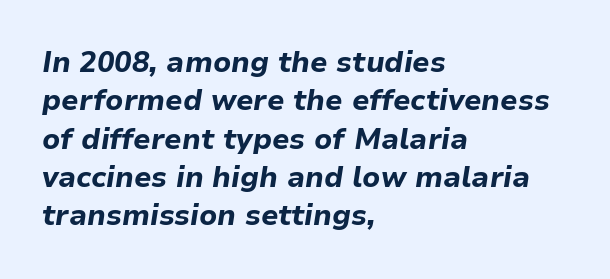
The rendering anchors every line to the left-hand side. Think of a printed novel: that variable character pitch is what you see here. The line-height multiplier appears to be the usual default. Yep, that's italic — everything's leaning. The gap between lines stays unmarked. The face used here has the dense, thick strokes of a bold.
